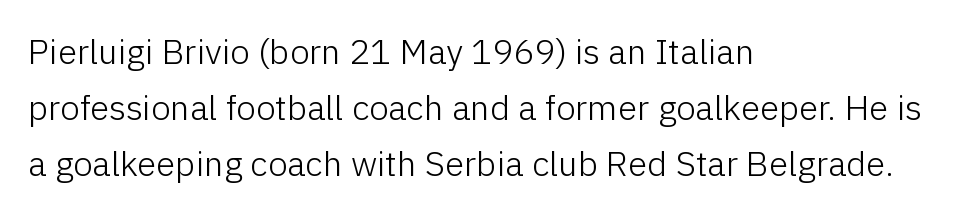
{"serif": "no", "italic": "no", "bold": "no", "weight": "light", "width": "normal", "stroke_contrast": "low", "x_height": "medium", "monospaced": "no", "underline": "no", "align": "left", "line_spacing": "normal", "line_spacing_ratio": 1.6, "letter_spacing": "normal", "letter_spacing_em": 0.0, "glyph_px": 35}
